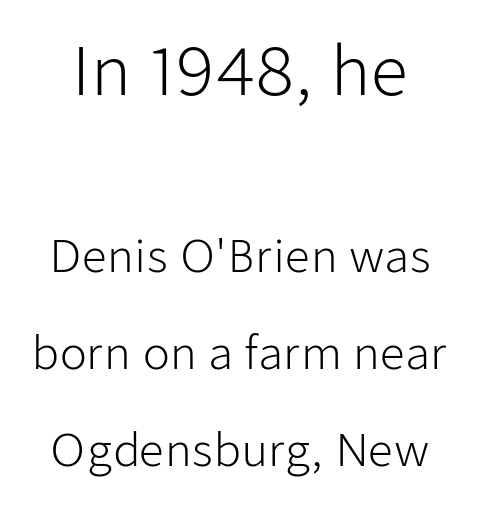
The cut favours lightness, reaching ordinary text weight at its darkest. Grotesque or geometric, the face here clearly has no serifs. Type size steps down from the first block to the second. Notice how the stems are strictly vertical — no italics here. Varying glyph widths throughout — classic text-font behaviour.
